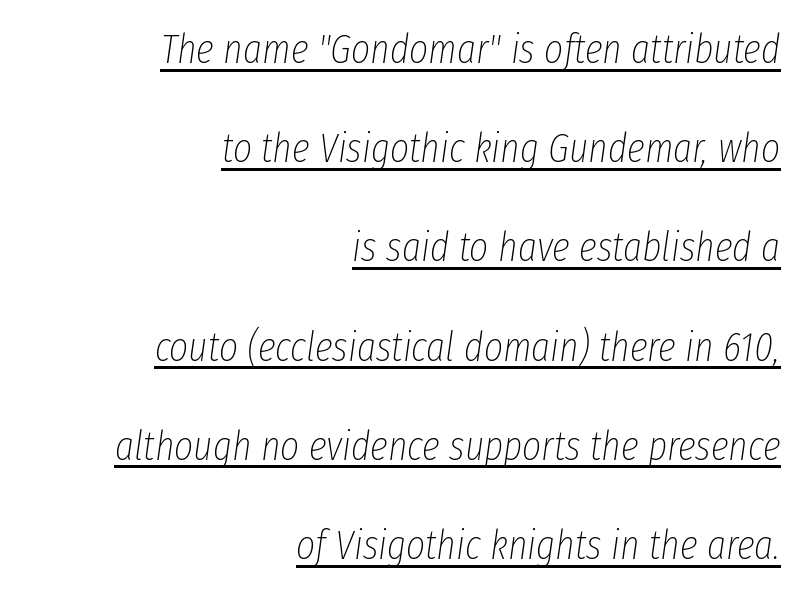
Q: Is the text bold? A: No.
Q: Is the text italic (slanted)? A: Yes, it leans right by about 8 degrees.
Q: Is the text underlined? A: Yes.
Q: How is the paragraph aligned? A: Right-aligned.
Q: Is the spacing between letters normal or unusually wide? A: Normal.
Q: Is the spacing between lines tight, normal or loose? A: Loose.
Q: Width (condensed, normal, or wide)? A: Condensed.
Q: Stroke contrast? A: Low.
Q: x-height? A: Medium.
Q: Monospaced? A: No.
